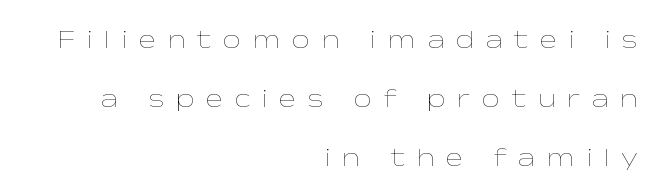
Q: Is the text bold? A: No.
Q: Is the text italic (slanted)? A: No, it is upright.
Q: Is the text underlined? A: No.
Q: How is the paragraph aligned? A: Right-aligned.
Q: Is the spacing between letters normal or unusually wide? A: Unusually wide.
Q: Is the spacing between lines tight, normal or loose? A: Loose.
